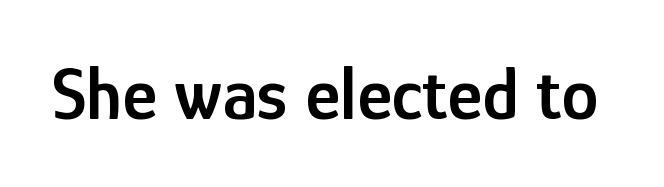
The image shows 75 px semibold, condensed sans-serif type, upright; set normal letter spacing, not underlined; low stroke contrast and a medium x-height.
